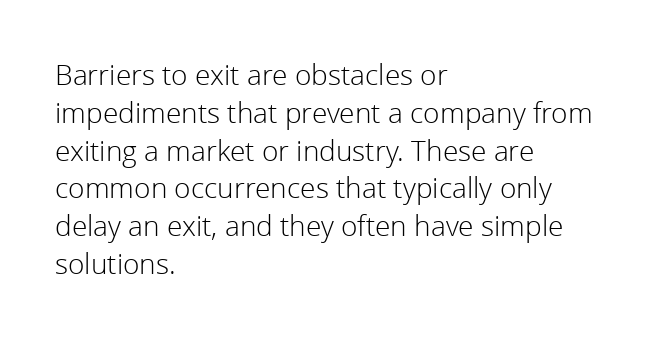
The image shows 28 px light sans-serif type, upright; set left-aligned, normal line spacing (1.35x), normal letter spacing, not underlined; a medium x-height.
